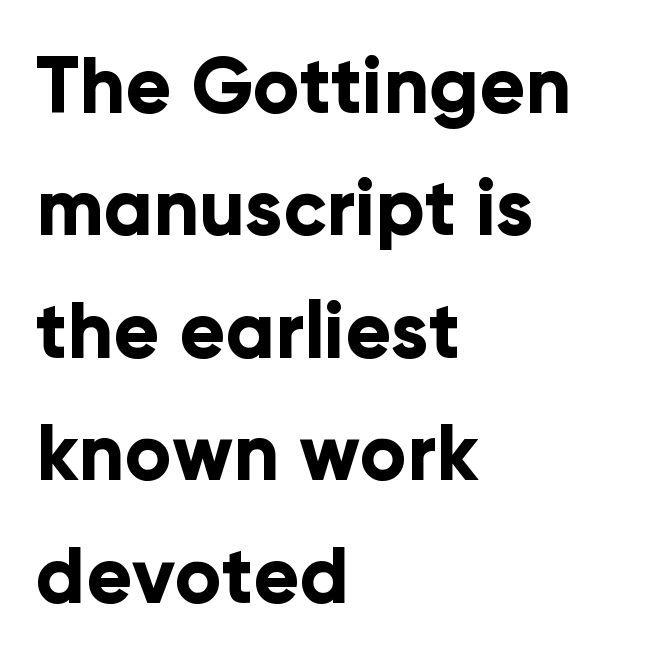
{"serif": "no", "italic": "no", "bold": "yes", "weight": "bold", "width": "normal", "stroke_contrast": "low", "x_height": "medium", "monospaced": "no", "underline": "no", "align": "left", "line_spacing": "normal", "line_spacing_ratio": 1.59, "letter_spacing": "normal", "letter_spacing_em": 0.0, "glyph_px": 77}
